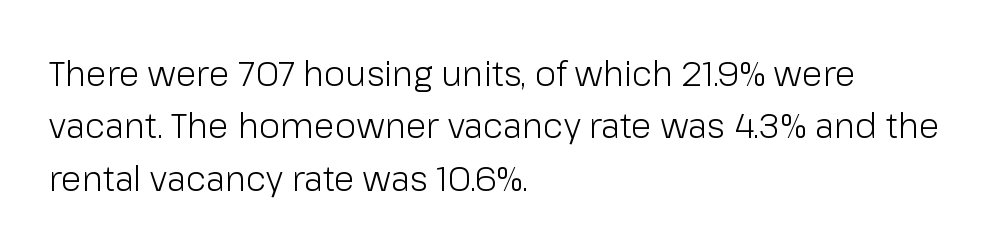
{"serif": "no", "italic": "no", "bold": "no", "weight": "light", "width": "normal", "stroke_contrast": "low", "x_height": "medium", "monospaced": "no", "underline": "no", "align": "left", "line_spacing": "normal", "line_spacing_ratio": 1.54, "letter_spacing": "normal", "letter_spacing_em": 0.0, "glyph_px": 34}
